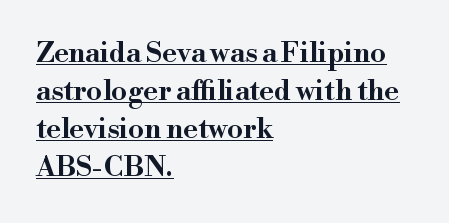
A typesetter would label this face a serif. The compositor pushed each line to the left boundary. Emphasis is given by a line drawn under the lettering. The lettering holds an erect, upright posture throughout. Successive baselines arrive at the customary interval.
